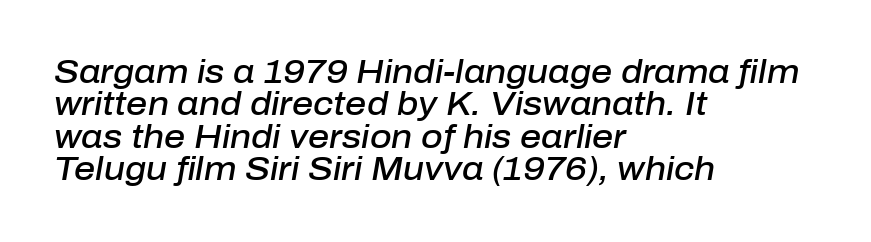
Slant detected: the letters are inclined. The letters sit at their default tracking, neither squeezed nor spread. Anything drawn beneath the words? Only blank space. The passage shown is semibold, sitting just below true bold. The rendering uses natural spacing where letterforms have individual widths.
